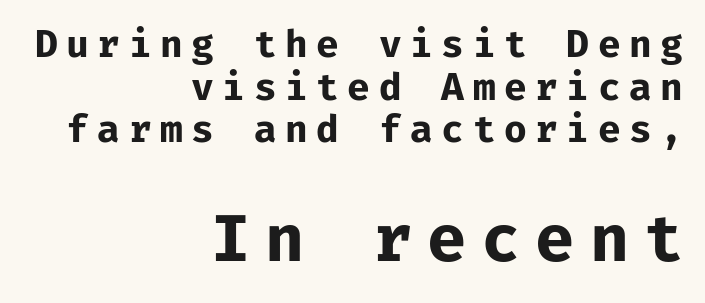
The image shows 64 px bold sans-serif type, upright, monospaced; set right-aligned, tight line spacing (1.15x), unusually wide letter spacing (+0.23 em), not underlined; the second (bottom) block is 1.73x larger; low stroke contrast and a medium x-height.
